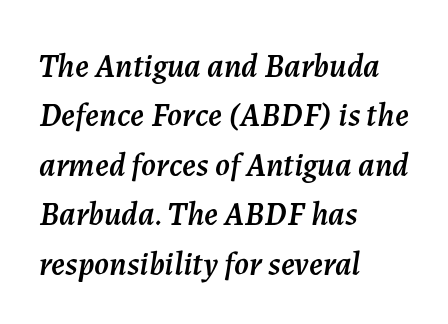
The image shows 33 px text type, italic (leaning right); set left-aligned, normal line spacing (1.5x), normal letter spacing, not underlined; medium stroke contrast and a medium x-height.
